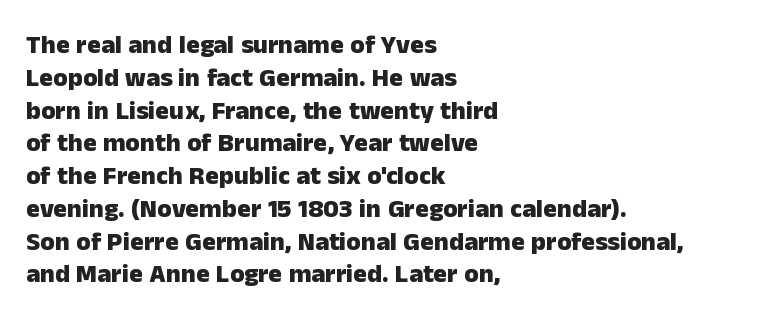
The image shows 26 px bold type, upright; set left-aligned, normal line spacing (1.26x), normal letter spacing, not underlined.
